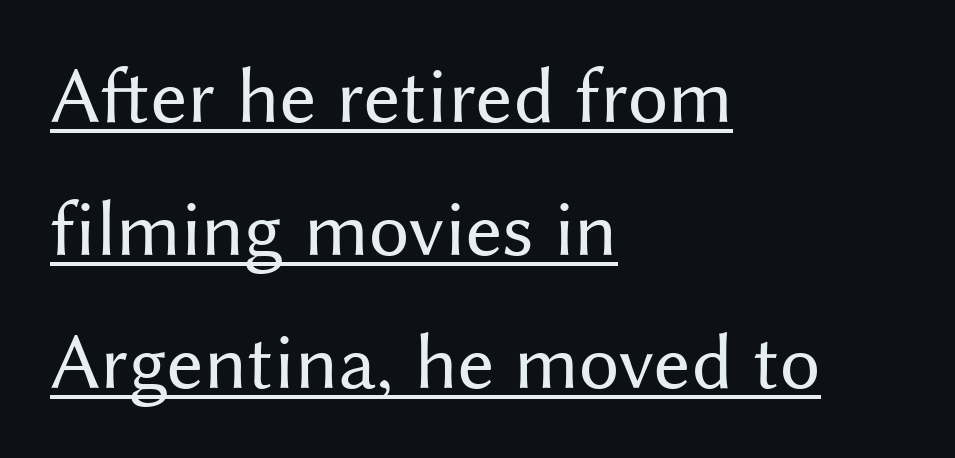
Proportional: the letters do not fall into vertical columns. Caption: lettering with a line underneath. Nobody touched the tracking dial on this one. The ragged edge is on the right, which tells us the setting is flush left.
